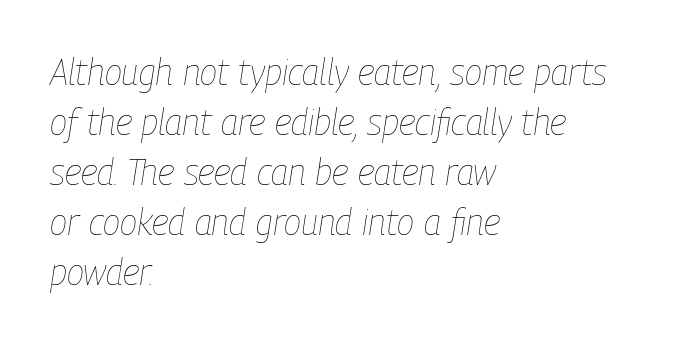
The image shows 36 px thin, condensed type, italic (leaning right); set left-aligned, normal line spacing (1.39x), normal letter spacing, not underlined; low stroke contrast and a medium x-height.
